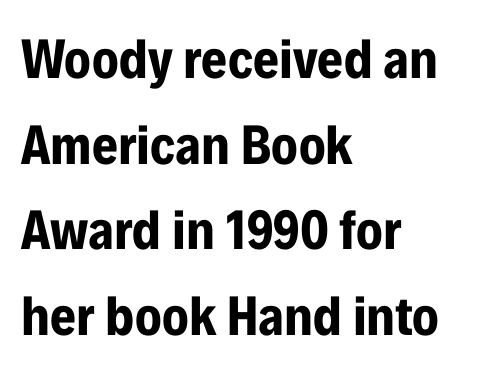
Q: Is the text bold? A: Yes.
Q: Is the text italic (slanted)? A: No, it is upright.
Q: Is the typeface a serif or a sans-serif typeface? A: Sans-serif.
Q: Is the text underlined? A: No.
Q: How is the paragraph aligned? A: Left-aligned.
Q: Is the spacing between letters normal or unusually wide? A: Normal.
Q: Is the spacing between lines tight, normal or loose? A: Normal.
Q: Width (condensed, normal, or wide)? A: Condensed.
Q: Stroke contrast? A: Low.
Q: x-height? A: Medium.
Q: Monospaced? A: No.
